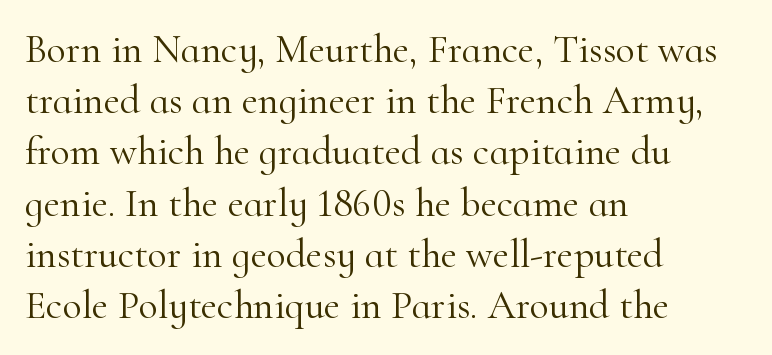
The image shows 40 px light serif type, upright; set left-aligned, normal line spacing (1.28x), normal letter spacing, not underlined; high stroke contrast and a small x-height.
